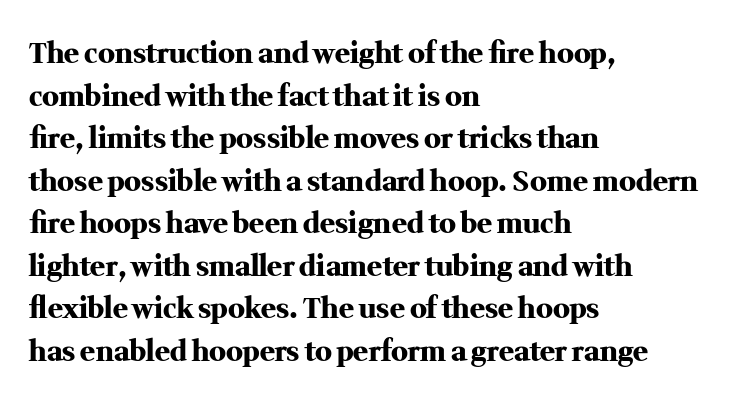
The image shows 28 px heavy serif type, upright; set left-aligned, normal line spacing (1.52x), normal letter spacing, not underlined; medium stroke contrast and a medium x-height.
